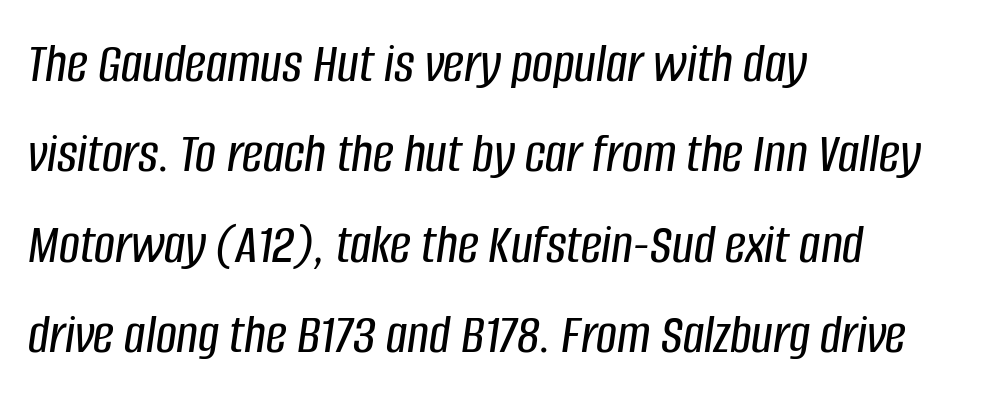
The image shows 58 px condensed type, italic (leaning right); set left-aligned, normal line spacing (1.56x), normal letter spacing, not underlined; low stroke contrast and a large x-height.
